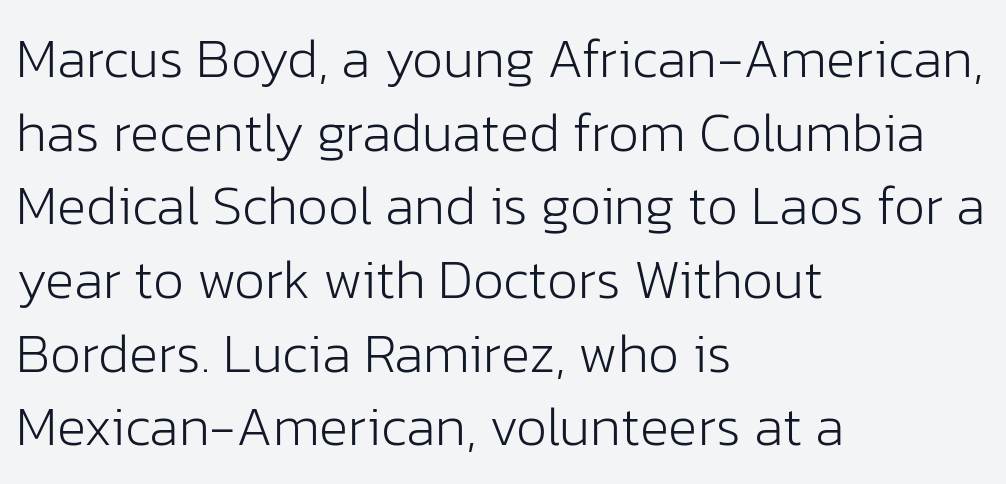
The image shows 55 px light sans-serif type, upright; set left-aligned, normal line spacing (1.34x), normal letter spacing, not underlined; low stroke contrast and a medium x-height.
